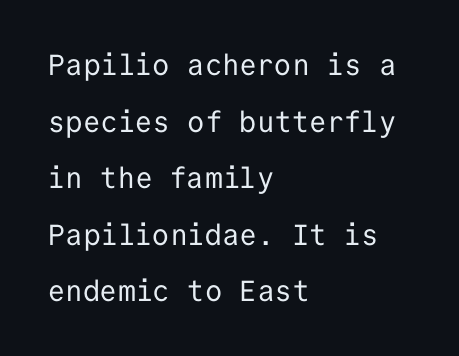
{"serif": "no", "italic": "no", "bold": "no", "weight": "regular", "width": "normal", "stroke_contrast": "low", "x_height": "medium", "monospaced": "yes", "underline": "no", "align": "left", "line_spacing": "loose", "line_spacing_ratio": 1.95, "letter_spacing": "normal", "letter_spacing_em": 0.0, "glyph_px": 29}
